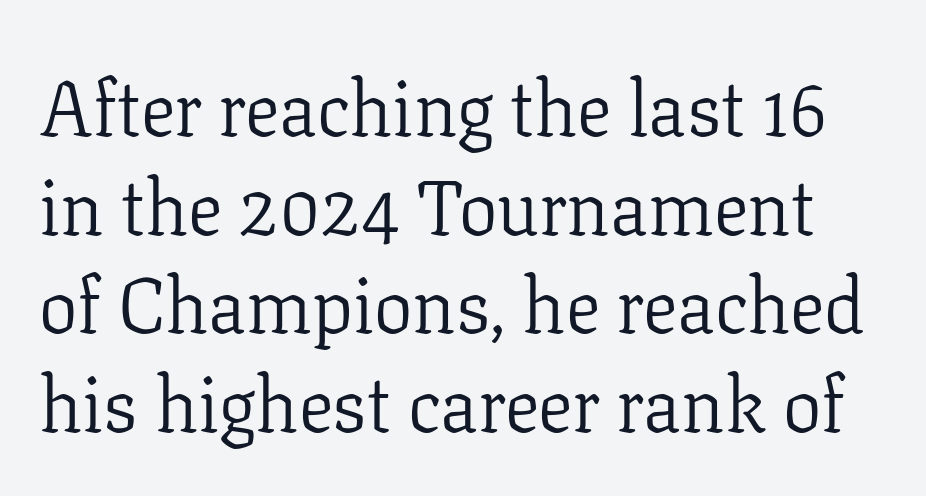
The image shows 77 px light serif type, upright; set normal line spacing (1.28x), normal letter spacing, not underlined; low stroke contrast and a medium x-height.
